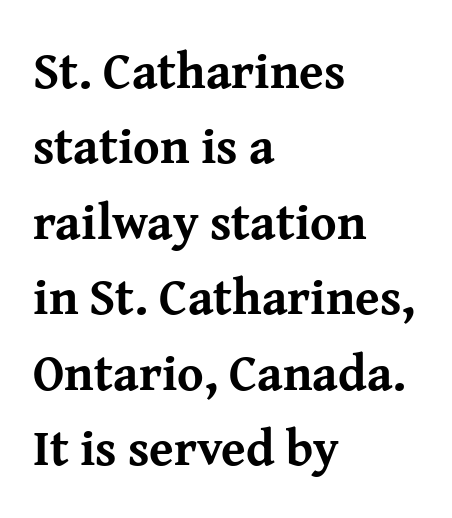
The image shows 50 px bold serif type, upright; set left-aligned, normal line spacing (1.51x), normal letter spacing, not underlined; medium stroke contrast and a medium x-height.
